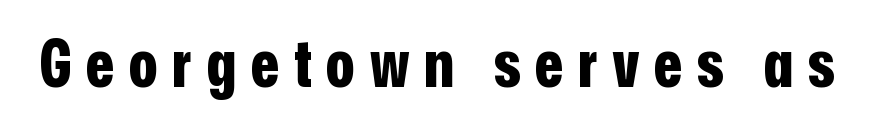
Q: Is the text bold? A: Yes.
Q: Is the text italic (slanted)? A: No, it is upright.
Q: Is the typeface a serif or a sans-serif typeface? A: Sans-serif.
Q: Is the text underlined? A: No.
Q: Is the spacing between letters normal or unusually wide? A: Unusually wide.
Q: Width (condensed, normal, or wide)? A: Condensed.
Q: Stroke contrast? A: Low.
Q: x-height? A: Medium.
Q: Monospaced? A: No.
